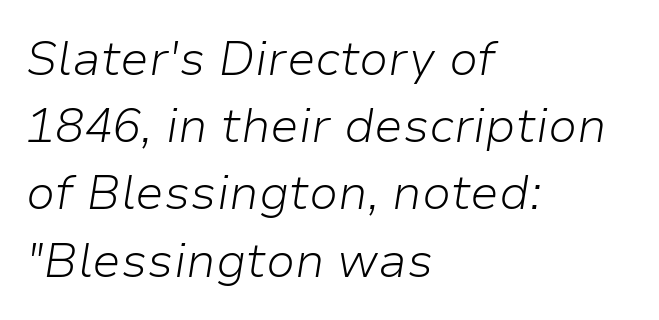
Q: Is the text bold? A: No.
Q: Is the text italic (slanted)? A: Yes, it leans right by about 9 degrees.
Q: Is the text underlined? A: No.
Q: How is the paragraph aligned? A: Left-aligned.
Q: Is the spacing between letters normal or unusually wide? A: Normal.
Q: Is the spacing between lines tight, normal or loose? A: Normal.
Q: Width (condensed, normal, or wide)? A: Normal.
Q: Stroke contrast? A: Low.
Q: x-height? A: Medium.
Q: Monospaced? A: No.
